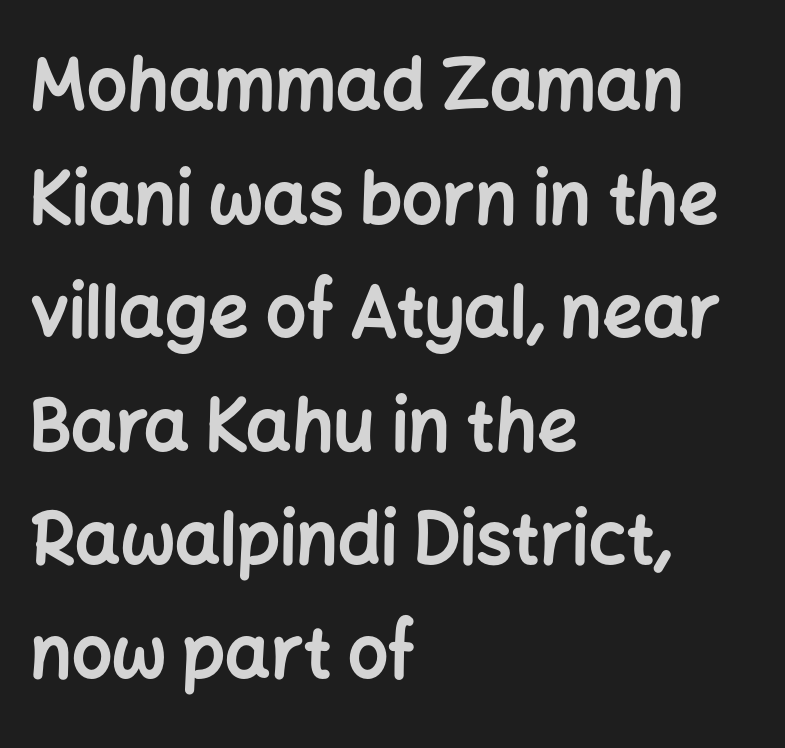
{"serif": "no", "italic": "no", "bold": "yes", "weight": "bold", "width": "normal", "stroke_contrast": "low", "x_height": "medium", "monospaced": "no", "underline": "no", "align": "left", "line_spacing": "normal", "line_spacing_ratio": 1.6, "letter_spacing": "normal", "letter_spacing_em": 0.0, "glyph_px": 71}
